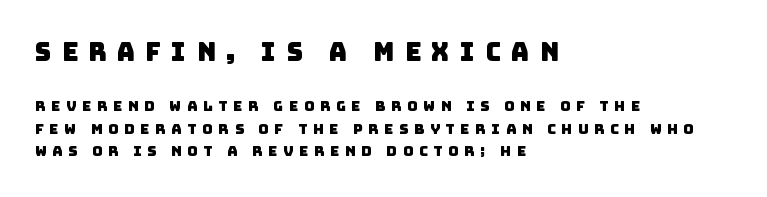
The image shows 25 px text type; set left-aligned, normal line spacing (1.63x), unusually wide letter spacing (+0.41 em), not underlined; the first (top) block is 1.79x larger.
